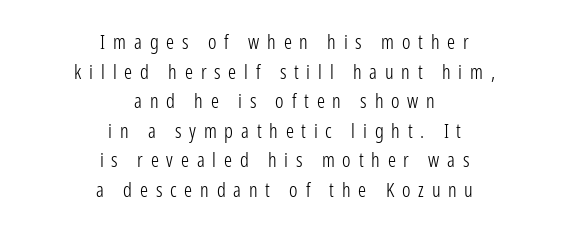
The image shows 20 px text type, upright; set centered, normal line spacing (1.48x), unusually wide letter spacing (+0.39 em), not underlined.
